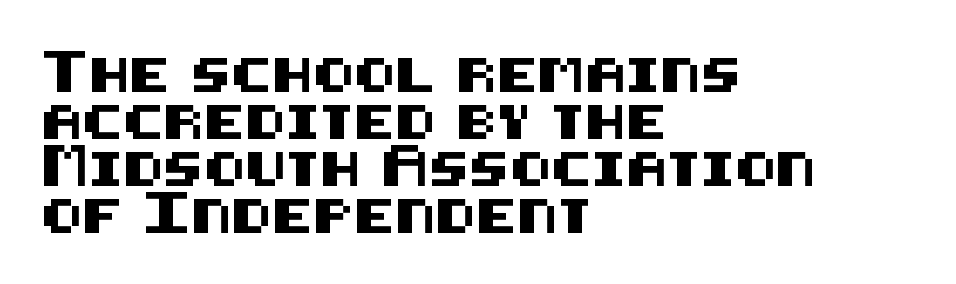
Q: Is the text italic (slanted)? A: No, it is upright.
Q: Is the typeface a serif or a sans-serif typeface? A: Sans-serif.
Q: Is the text underlined? A: No.
Q: How is the paragraph aligned? A: Left-aligned.
Q: Is the spacing between letters normal or unusually wide? A: Normal.
Q: Is the spacing between lines tight, normal or loose? A: Normal.
Q: Width (condensed, normal, or wide)? A: Normal.
Q: Stroke contrast? A: Medium.
Q: x-height? A: Large.
